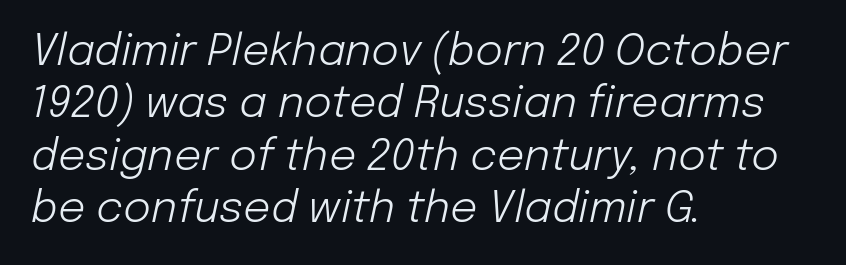
The image shows 43 px light type, italic (leaning right); set left-aligned, line spacing 1.22x, normal letter spacing, not underlined; low stroke contrast and a medium x-height.
